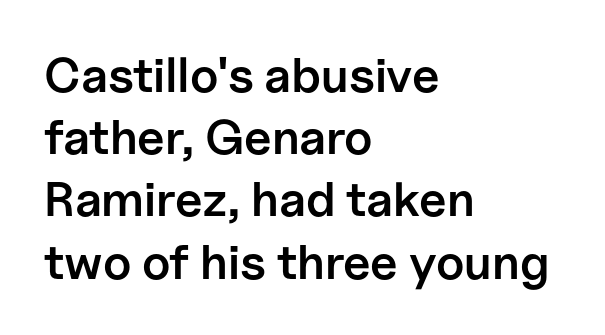
{"serif": "no", "italic": "no", "bold": "semi", "weight": "semibold", "width": "normal", "stroke_contrast": "low", "x_height": "medium", "monospaced": "no", "underline": "no", "align": "left", "line_spacing": "normal", "line_spacing_ratio": 1.27, "letter_spacing": "normal", "letter_spacing_em": 0.0, "glyph_px": 49}
